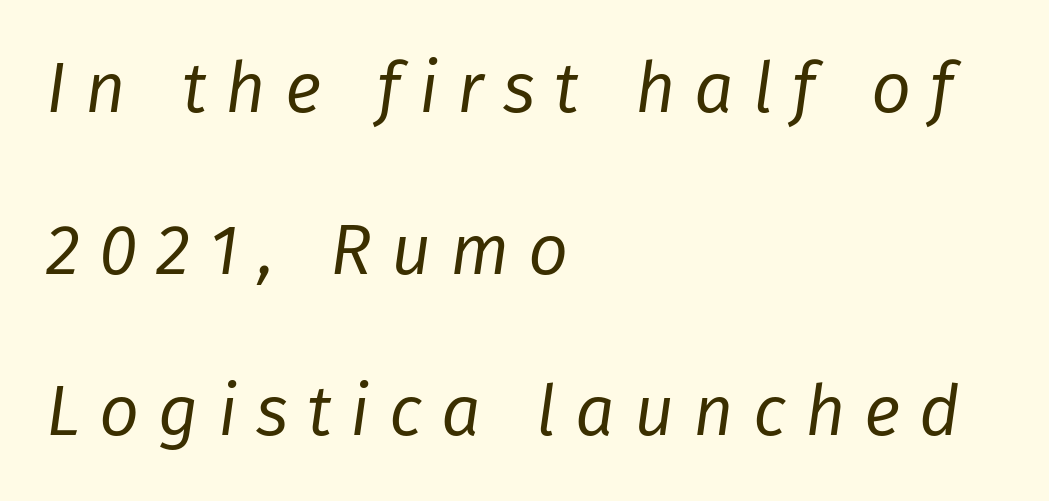
{"italic": "yes", "lean": "right", "slant_degrees": 8, "bold": "no", "weight": "regular", "width": "normal", "stroke_contrast": "low", "x_height": "medium", "monospaced": "no", "underline": "no", "align": "left", "line_spacing": "loose", "line_spacing_ratio": 2.31, "letter_spacing": "wide", "letter_spacing_em": 0.27, "glyph_px": 70}
